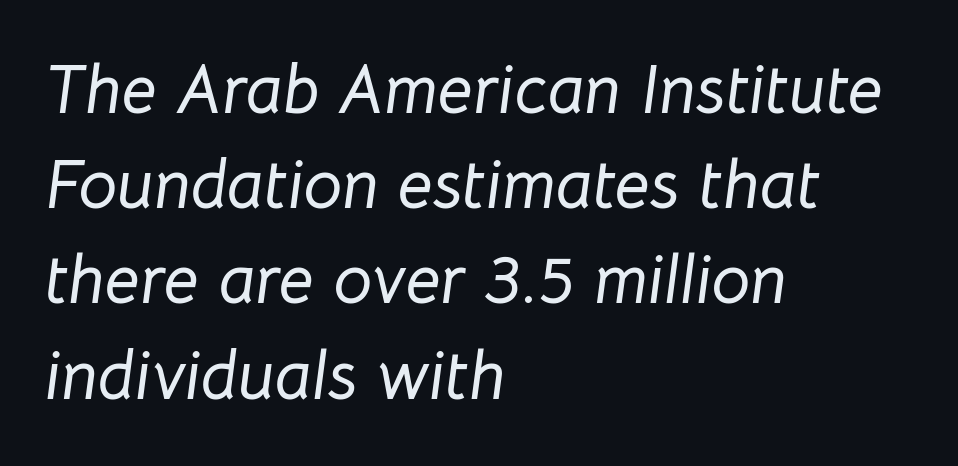
Q: Is the text italic (slanted)? A: Yes, it leans right by about 8 degrees.
Q: Is the text underlined? A: No.
Q: How is the paragraph aligned? A: Left-aligned.
Q: Is the spacing between letters normal or unusually wide? A: Normal.
Q: Is the spacing between lines tight, normal or loose? A: Normal.
Q: Width (condensed, normal, or wide)? A: Normal.
Q: Stroke contrast? A: Low.
Q: x-height? A: Medium.
Q: Monospaced? A: No.
